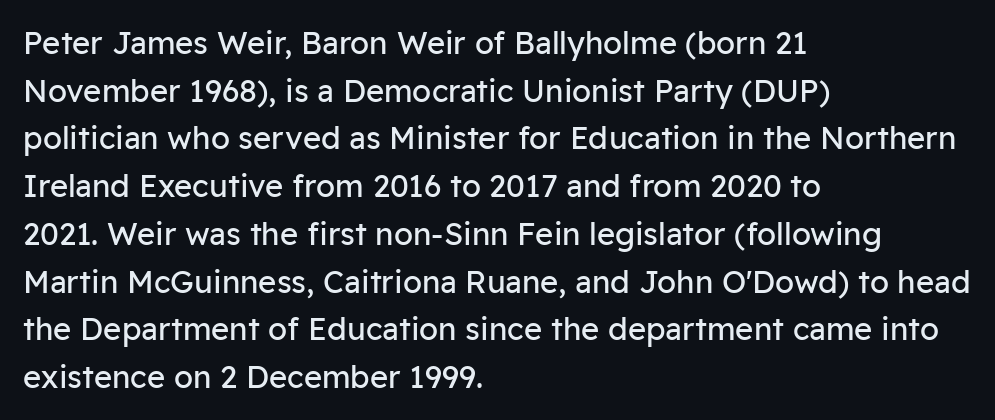
Q: Is the text bold? A: No.
Q: Is the text italic (slanted)? A: No, it is upright.
Q: Is the typeface a serif or a sans-serif typeface? A: Sans-serif.
Q: Is the text underlined? A: No.
Q: How is the paragraph aligned? A: Left-aligned.
Q: Is the spacing between letters normal or unusually wide? A: Normal.
Q: Is the spacing between lines tight, normal or loose? A: Normal.
Q: Width (condensed, normal, or wide)? A: Normal.
Q: Stroke contrast? A: Low.
Q: x-height? A: Medium.
Q: Monospaced? A: No.
